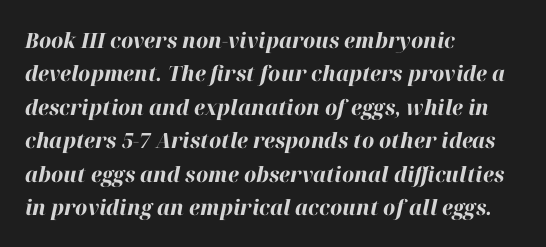
Honestly, the letter spacing is just normal — you wouldn't notice it. This sample is left-justified, so line endings fall wherever the words run out. Does the lettering tilt? It does — this is italic. The designer left line spacing at the default. Descenders hang freely into open space.
